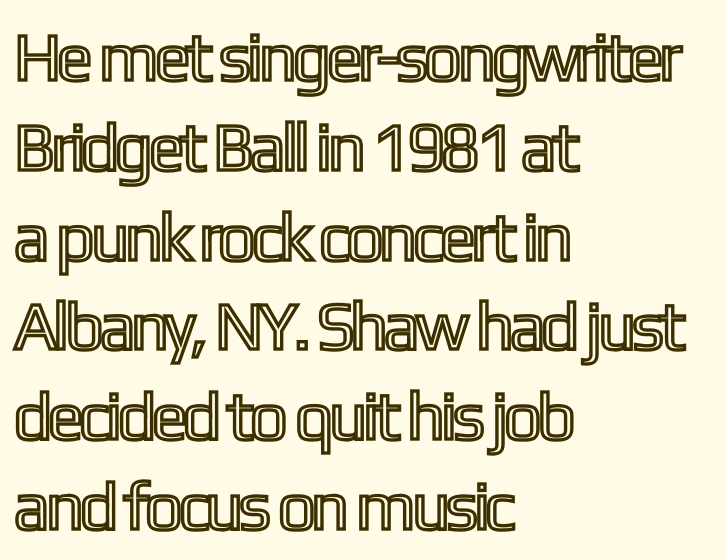
What's the leading like? Ordinary, nothing unusual. The text block is weighted toward the left margin, trailing off unevenly rightward. The letters advance in unequal steps, a hallmark of proportional type. Caption: standard tracking, unaltered.
